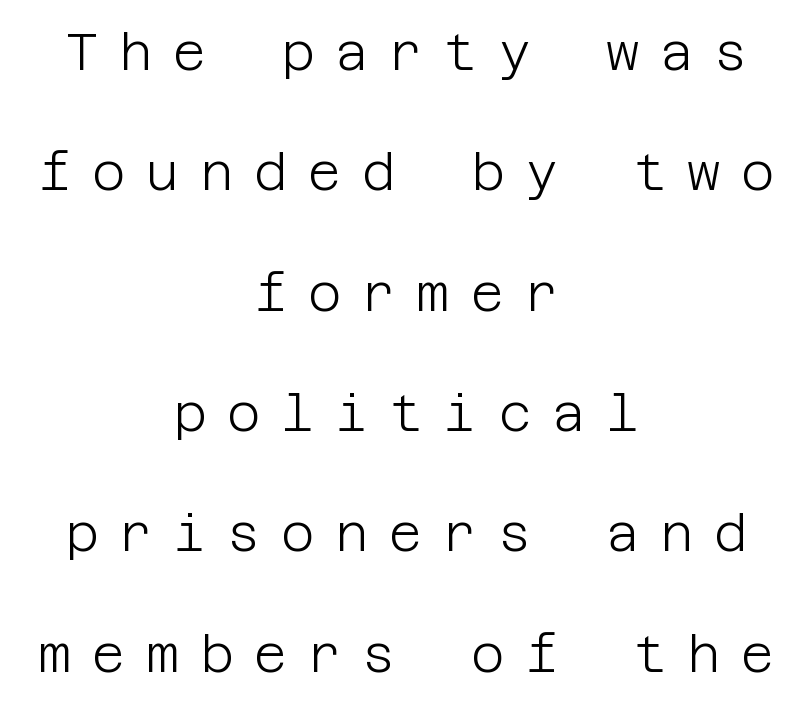
Q: Is the text bold? A: No.
Q: Is the text italic (slanted)? A: No, it is upright.
Q: Is the typeface a serif or a sans-serif typeface? A: Sans-serif.
Q: Is the text underlined? A: No.
Q: How is the paragraph aligned? A: Centered.
Q: Is the spacing between letters normal or unusually wide? A: Unusually wide.
Q: Is the spacing between lines tight, normal or loose? A: Loose.
Q: Width (condensed, normal, or wide)? A: Normal.
Q: Stroke contrast? A: Low.
Q: x-height? A: Large.
